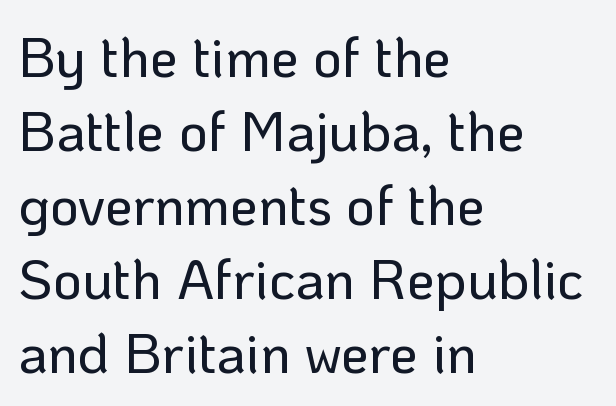
These lines are rendered in a variable-pitch font. Evenly set lines give the paragraph a standard silhouette. The font's upright variant was chosen for this text. Descender tails drop into unmarked territory. The paragraph shown leans on its left margin. No feet cap the strokes, marking this as sans-serif type.
